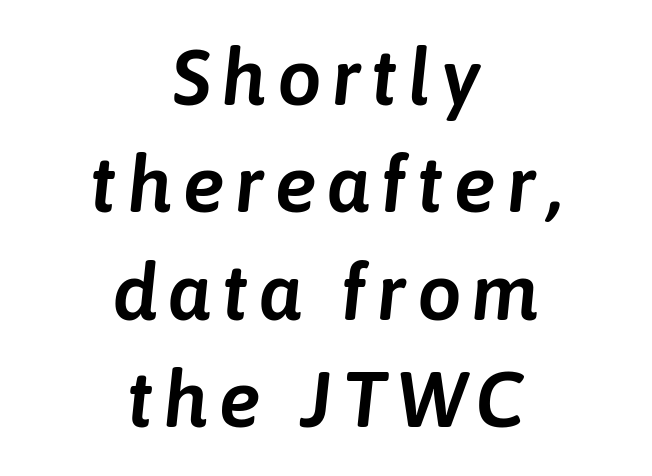
Q: Is the text italic (slanted)? A: Yes, it leans right by about 6 degrees.
Q: Is the text underlined? A: No.
Q: How is the paragraph aligned? A: Centered.
Q: Is the spacing between lines tight, normal or loose? A: Normal.
Q: Width (condensed, normal, or wide)? A: Normal.
Q: Stroke contrast? A: Low.
Q: x-height? A: Medium.
Q: Monospaced? A: No.
